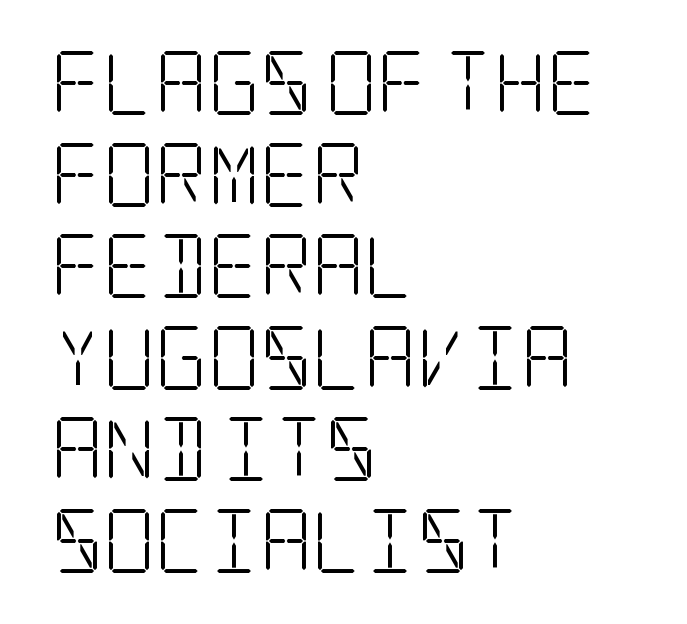
{"serif": "yes", "italic": "no", "bold": "no", "weight": "light", "width": "condensed", "stroke_contrast": "low", "x_height": "large", "underline": "no", "align": "left", "line_spacing": "normal", "line_spacing_ratio": 1.43, "letter_spacing": "normal", "letter_spacing_em": 0.0, "glyph_px": 64}
